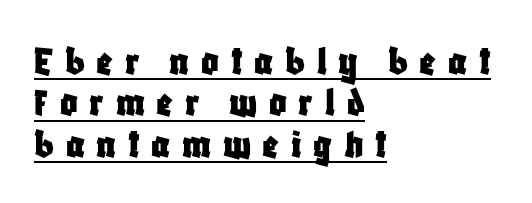
The image shows 43 px condensed sans-serif type, upright; set left-aligned, tight line spacing (0.96x), unusually wide letter spacing (+0.27 em), underlined; low stroke contrast and a large x-height.
